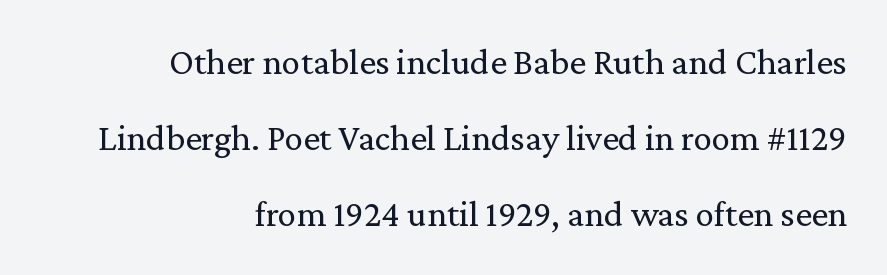
Honestly, the letter spacing is just normal — you wouldn't notice it. Ordinary non-slanted type is in use. Any mark beneath the type? The region is blank. The rendering uses natural spacing where letterforms have individual widths.
